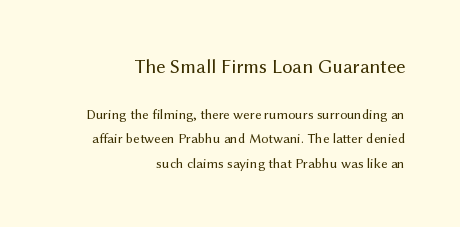
{"italic": "no", "bold": "no", "underline": "no", "align": "right", "line_spacing_ratio": 1.74, "letter_spacing": "normal", "letter_spacing_em": 0.0, "larger_block": "first", "size_ratio": 1.43, "glyph_px": 20}
